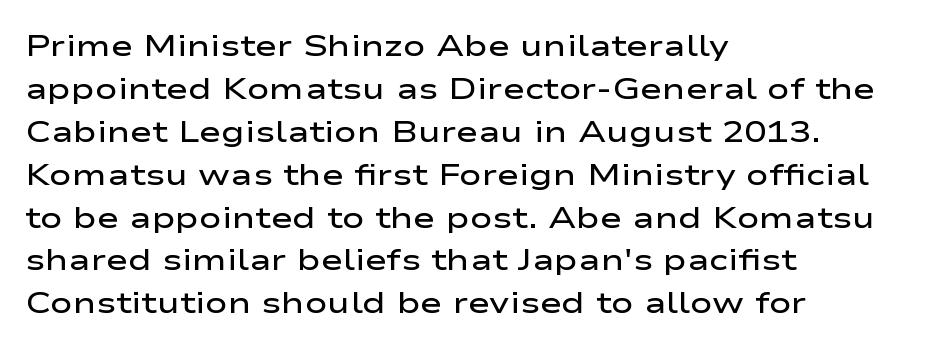
{"serif": "no", "italic": "no", "bold": "semi", "weight": "semibold", "width": "wide", "stroke_contrast": "low", "x_height": "medium", "monospaced": "no", "underline": "no", "align": "left", "line_spacing": "normal", "line_spacing_ratio": 1.43, "letter_spacing": "normal", "letter_spacing_em": 0.0, "glyph_px": 30}
